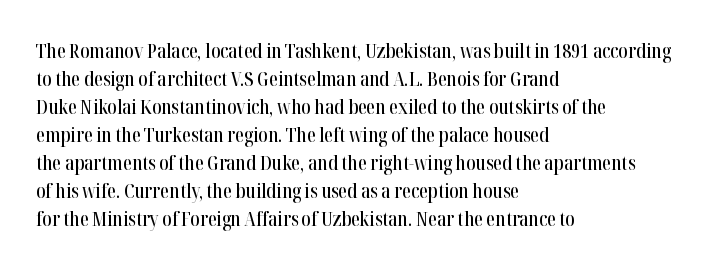
The image shows 20 px text type, upright; set left-aligned, normal line spacing (1.4x), normal letter spacing, not underlined.
